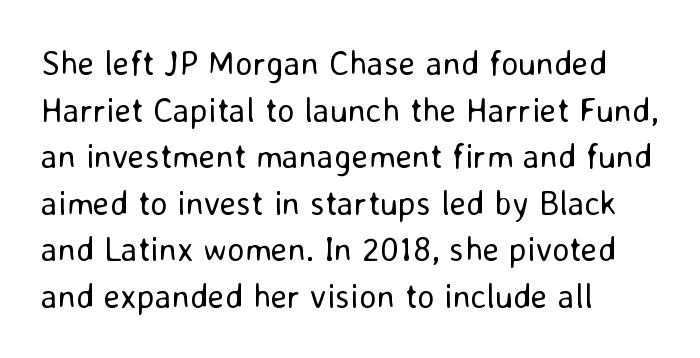
Every character sits straight up, as roman type does. Leading matches the norm, producing a regular column. Observe the absence of serifs on each vertical stroke in this sample. The letterforms sit at book weight or below.
